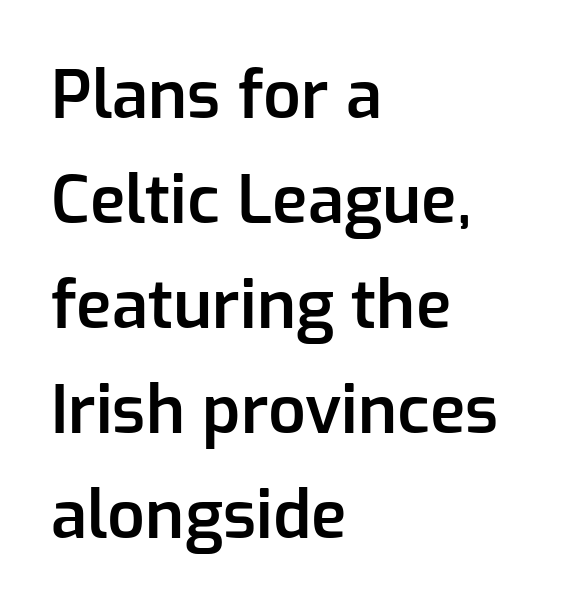
Q: Is the text bold? A: Semi-bold.
Q: Is the text italic (slanted)? A: No, it is upright.
Q: Is the typeface a serif or a sans-serif typeface? A: Sans-serif.
Q: Is the text underlined? A: No.
Q: How is the paragraph aligned? A: Left-aligned.
Q: Is the spacing between letters normal or unusually wide? A: Normal.
Q: Is the spacing between lines tight, normal or loose? A: Normal.
Q: Width (condensed, normal, or wide)? A: Normal.
Q: Stroke contrast? A: Low.
Q: x-height? A: Medium.
Q: Monospaced? A: No.
